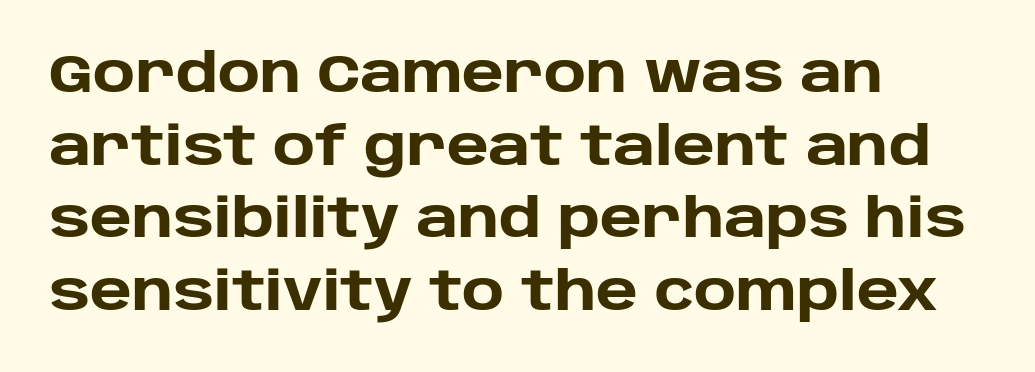
{"serif": "no", "italic": "no", "bold": "yes", "weight": "heavy", "width": "normal", "stroke_contrast": "low", "x_height": "large", "monospaced": "no", "underline": "no", "align": "left", "line_spacing": "normal", "line_spacing_ratio": 1.37, "letter_spacing": "normal", "letter_spacing_em": 0.0, "glyph_px": 53}
